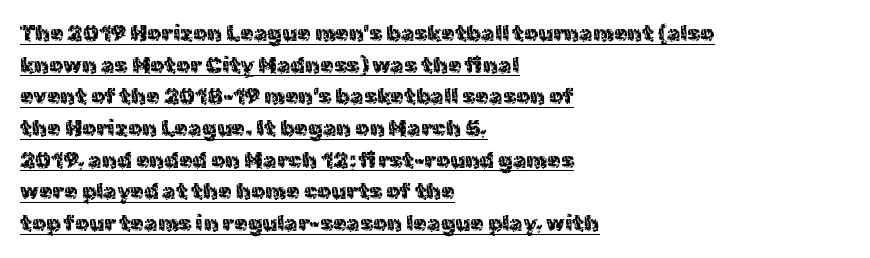
Q: Is the text bold? A: No.
Q: Is the text italic (slanted)? A: No, it is upright.
Q: Is the text underlined? A: Yes.
Q: How is the paragraph aligned? A: Left-aligned.
Q: Is the spacing between letters normal or unusually wide? A: Normal.
Q: Is the spacing between lines tight, normal or loose? A: Normal.
